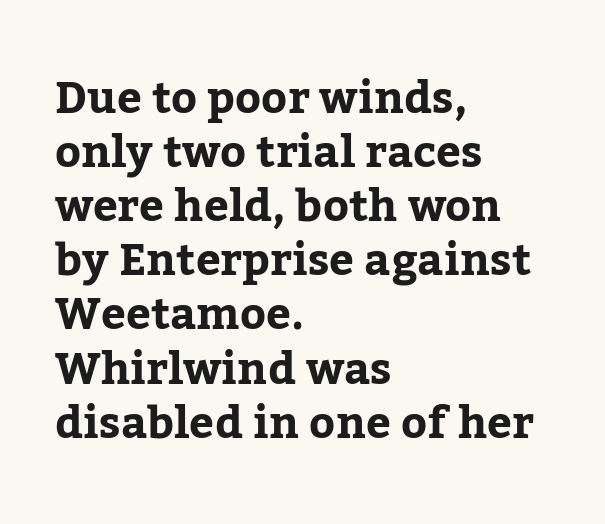
The setting favours the left margin, as ordinary paragraphs usually do. Characters remain perfectly vertical along every line. The horizontal fit of the characters is conventional and even. These lines are composed in type with serifs.
